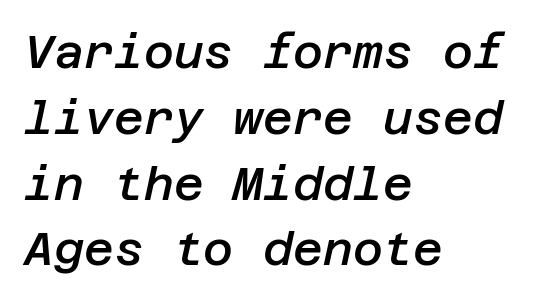
The space directly below the letters is spotless. Inter-character spacing is left at the font's built-in metrics. Layout note: lines flush left. Heft: intermediate — a semibold. Slant detected: the letters are inclined. The designer left line spacing at the default.
